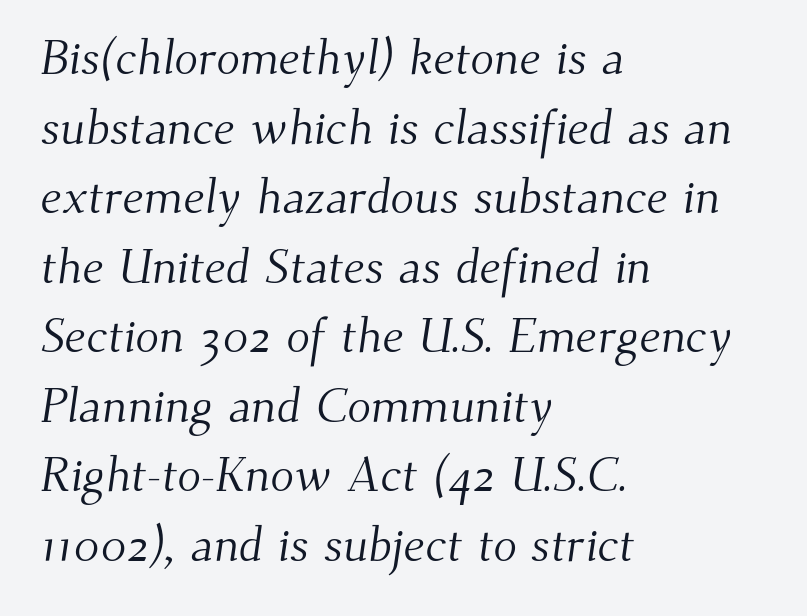
Visually the block forms a straight wall on the left and a jagged coastline on the right. Letterform terminals end in serifs throughout the passage. This rendering leaves character spacing at its baseline value. The baseline area is clear. Looks like regular typesetting: each glyph gets only the width it needs. This sample keeps an unexceptional amount of space between lines.
